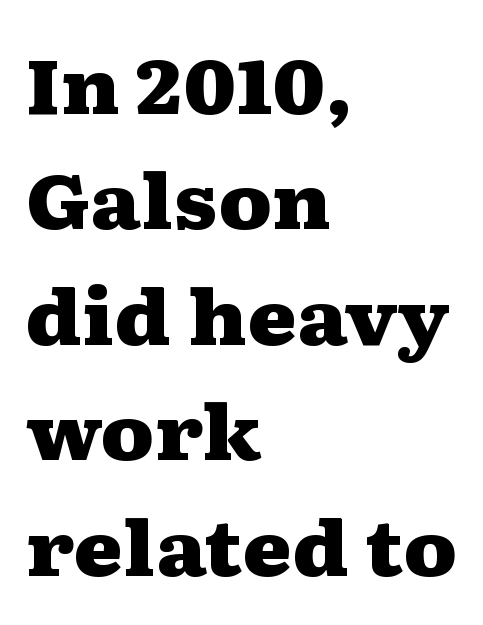
Q: Is the text bold? A: Yes.
Q: Is the text italic (slanted)? A: No, it is upright.
Q: Is the typeface a serif or a sans-serif typeface? A: Serif.
Q: Is the text underlined? A: No.
Q: How is the paragraph aligned? A: Left-aligned.
Q: Is the spacing between letters normal or unusually wide? A: Normal.
Q: Is the spacing between lines tight, normal or loose? A: Normal.
Q: Width (condensed, normal, or wide)? A: Wide.
Q: Stroke contrast? A: Medium.
Q: x-height? A: Medium.
Q: Monospaced? A: No.
